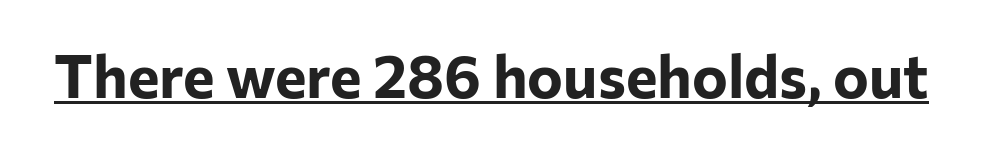
{"serif": "no", "italic": "no", "bold": "yes", "weight": "bold", "width": "normal", "stroke_contrast": "low", "x_height": "medium", "monospaced": "no", "underline": "yes", "letter_spacing": "normal", "letter_spacing_em": 0.0, "glyph_px": 60}
